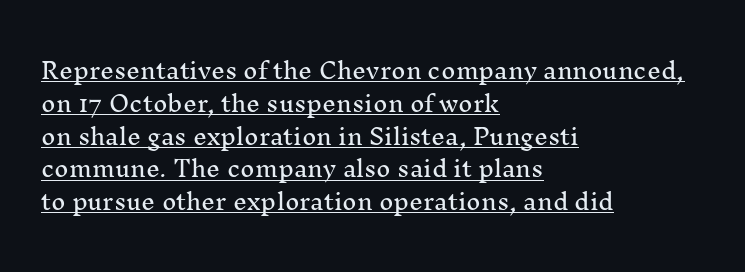
{"italic": "no", "underline": "yes", "align": "left", "line_spacing": "normal", "line_spacing_ratio": 1.49, "letter_spacing": "normal", "letter_spacing_em": 0.0, "glyph_px": 22}
